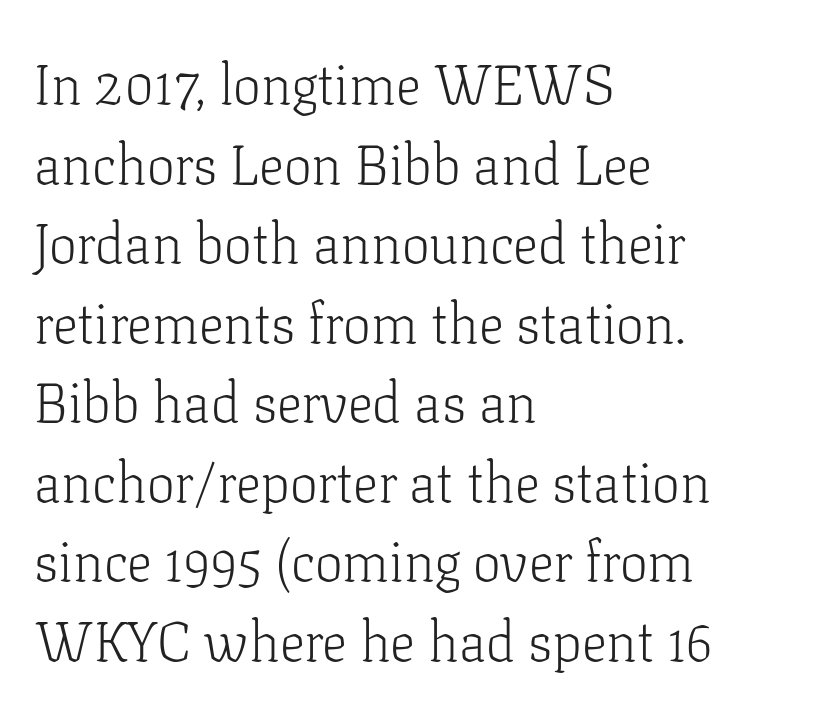
{"serif": "yes", "italic": "no", "bold": "no", "weight": "light", "width": "normal", "stroke_contrast": "low", "x_height": "medium", "monospaced": "no", "underline": "no", "align": "left", "line_spacing": "normal", "line_spacing_ratio": 1.42, "letter_spacing": "normal", "letter_spacing_em": 0.0, "glyph_px": 56}
